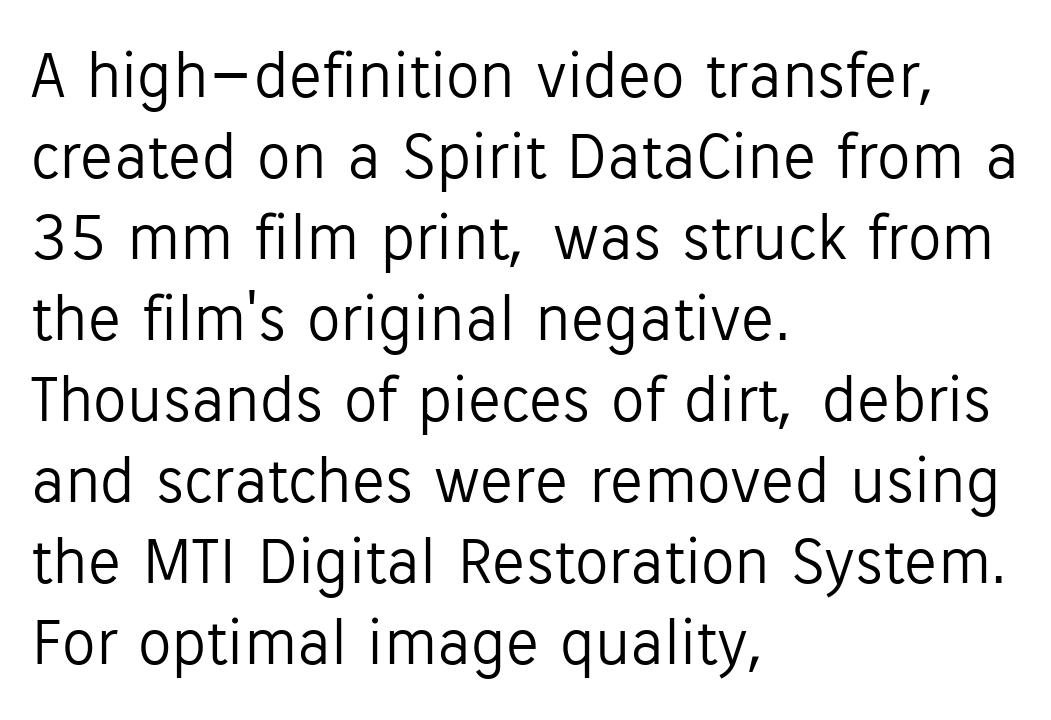
The image shows 67 px light sans-serif type, upright; set left-aligned, line spacing 1.21x, normal letter spacing, not underlined; low stroke contrast and a medium x-height.
